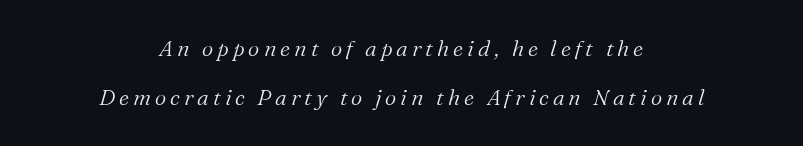
Q: Is the text bold? A: No.
Q: Is the text italic (slanted)? A: Yes, it leans right by about 16 degrees.
Q: Is the text underlined? A: No.
Q: How is the paragraph aligned? A: Centered.
Q: Is the spacing between lines tight, normal or loose? A: Loose.
